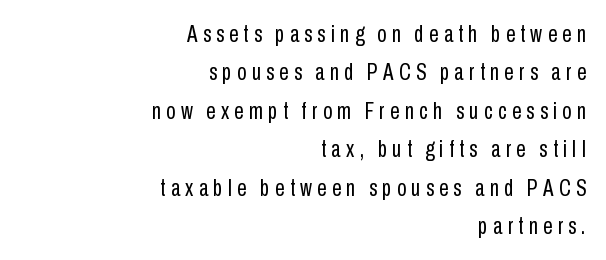
Q: Is the text bold? A: No.
Q: Is the text italic (slanted)? A: No, it is upright.
Q: Is the text underlined? A: No.
Q: How is the paragraph aligned? A: Right-aligned.
Q: Is the spacing between letters normal or unusually wide? A: Unusually wide.
Q: Is the spacing between lines tight, normal or loose? A: Normal.
